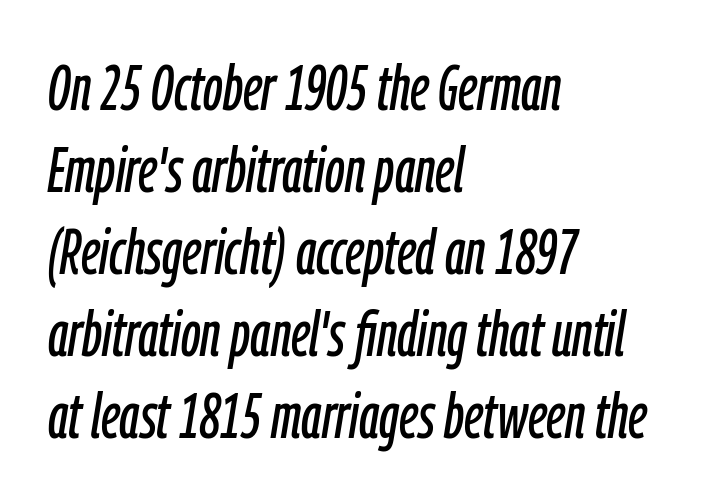
{"italic": "yes", "lean": "right", "slant_degrees": 9, "width": "condensed", "stroke_contrast": "low", "x_height": "medium", "monospaced": "no", "underline": "no", "align": "left", "line_spacing": "normal", "line_spacing_ratio": 1.28, "letter_spacing": "normal", "letter_spacing_em": 0.0, "glyph_px": 64}
